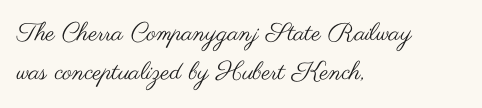
Q: Is the text bold? A: No.
Q: Is the text italic (slanted)? A: Yes.
Q: Is the text underlined? A: No.
Q: How is the paragraph aligned? A: Left-aligned.
Q: Is the spacing between letters normal or unusually wide? A: Normal.
Q: Is the spacing between lines tight, normal or loose? A: Normal.
